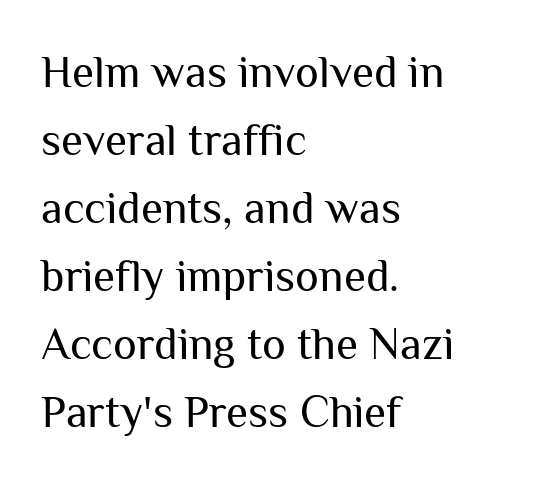
Varying glyph widths throughout — classic text-font behaviour. Students, note that the glyphs here touch the page at normal intervals. Normally led — the rows are evenly, conventionally spaced. Compared with a centered layout, this one pins lines to the left instead.
